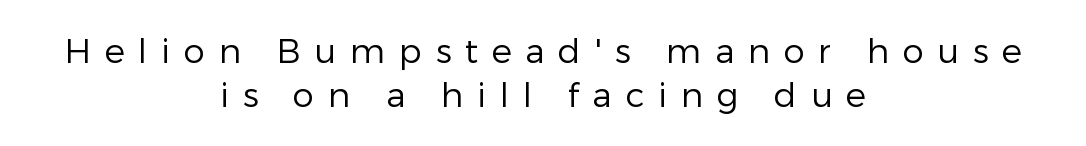
{"serif": "no", "italic": "no", "bold": "no", "weight": "regular", "width": "normal", "stroke_contrast": "low", "x_height": "medium", "monospaced": "no", "underline": "no", "align": "center", "line_spacing": "normal", "line_spacing_ratio": 1.28, "letter_spacing": "wide", "letter_spacing_em": 0.4, "glyph_px": 34}
